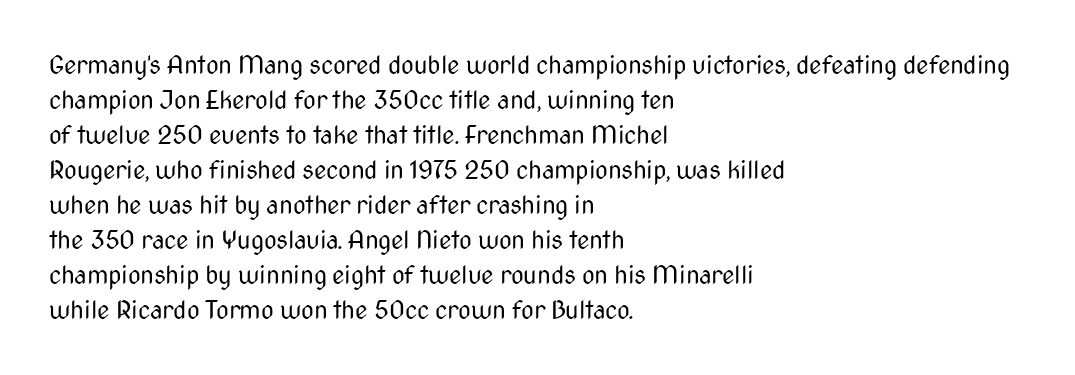
Nobody drew a line under any word here. The passage is arranged the way most books set body copy — flush left. Is the stroke heavy? The answer is a plain regular-or-lighter. Nobody touched the tracking dial on this one. A roman cut, with each character standing at attention. The space between consecutive lines is moderate.
